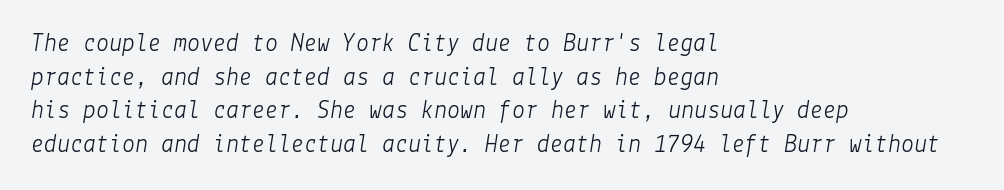
Q: Is the text bold? A: No.
Q: Is the text italic (slanted)? A: Yes, it leans right by about 9 degrees.
Q: Is the text underlined? A: No.
Q: How is the paragraph aligned? A: Left-aligned.
Q: Is the spacing between letters normal or unusually wide? A: Normal.
Q: Is the spacing between lines tight, normal or loose? A: Normal.
